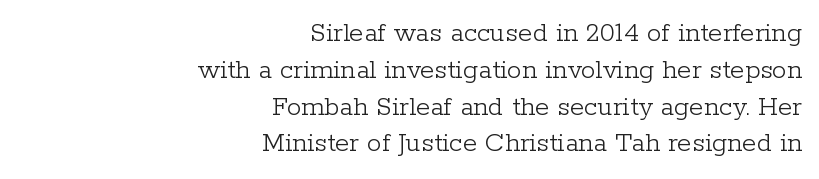
{"serif": "yes", "italic": "no", "bold": "no", "weight": "light", "width": "normal", "stroke_contrast": "low", "x_height": "medium", "monospaced": "no", "underline": "no", "align": "right", "line_spacing": "normal", "line_spacing_ratio": 1.27, "letter_spacing": "normal", "letter_spacing_em": 0.0, "glyph_px": 29}
